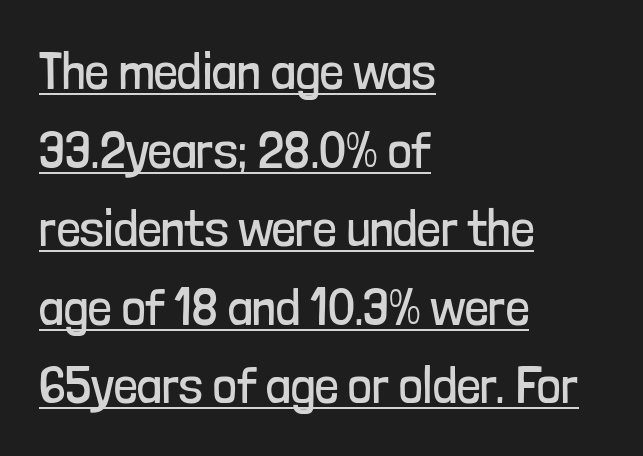
{"serif": "no", "italic": "no", "bold": "no", "weight": "regular", "width": "condensed", "stroke_contrast": "low", "x_height": "medium", "monospaced": "no", "underline": "yes", "align": "left", "line_spacing": "normal", "line_spacing_ratio": 1.51, "letter_spacing": "normal", "letter_spacing_em": 0.0, "glyph_px": 52}
